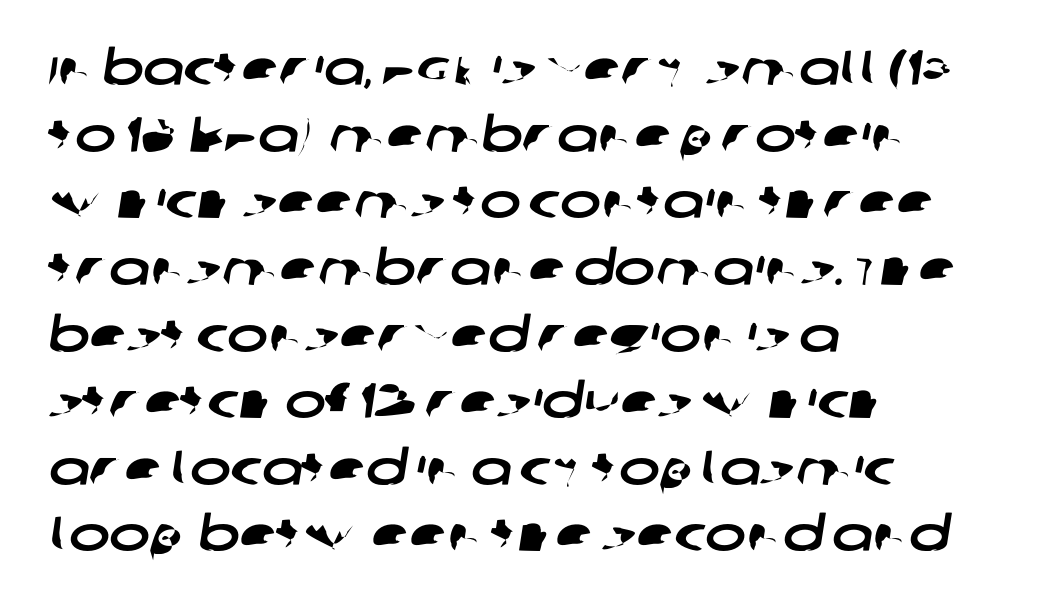
{"serif": "no", "width": "wide", "stroke_contrast": "low", "x_height": "large", "monospaced": "no", "underline": "no", "align": "left", "line_spacing": "normal", "line_spacing_ratio": 1.36, "letter_spacing": "normal", "letter_spacing_em": 0.0, "glyph_px": 49}
